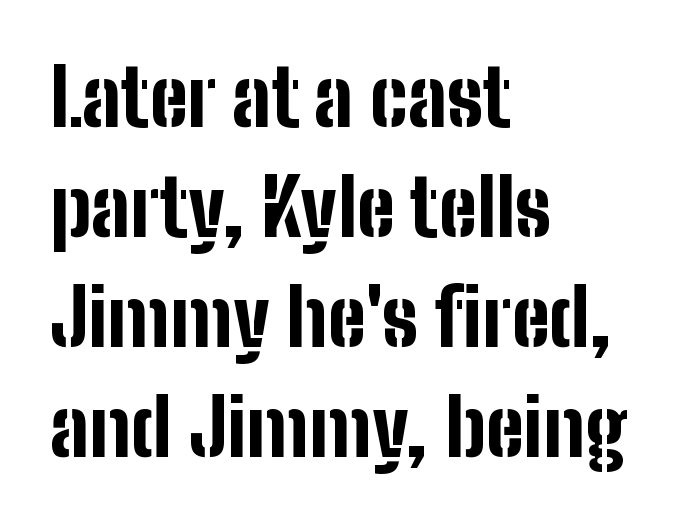
{"serif": "no", "italic": "no", "bold": "yes", "weight": "bold", "width": "condensed", "stroke_contrast": "low", "x_height": "medium", "monospaced": "no", "underline": "no", "align": "left", "line_spacing": "normal", "line_spacing_ratio": 1.41, "letter_spacing": "normal", "letter_spacing_em": 0.0, "glyph_px": 78}
